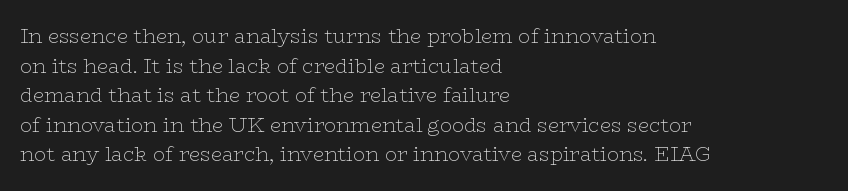
Q: Is the text bold? A: No.
Q: Is the text italic (slanted)? A: No, it is upright.
Q: Is the text underlined? A: No.
Q: How is the paragraph aligned? A: Left-aligned.
Q: Is the spacing between letters normal or unusually wide? A: Normal.
Q: Is the spacing between lines tight, normal or loose? A: Normal.
